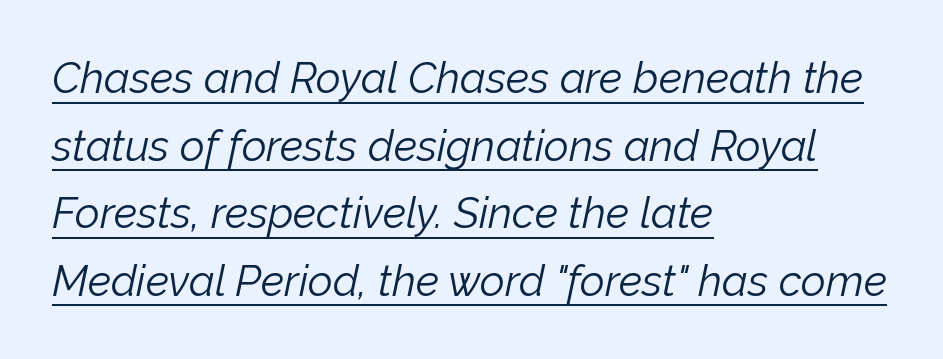
The image shows 43 px light type, italic (leaning right); set left-aligned, normal line spacing (1.57x), normal letter spacing, underlined; low stroke contrast and a medium x-height.
